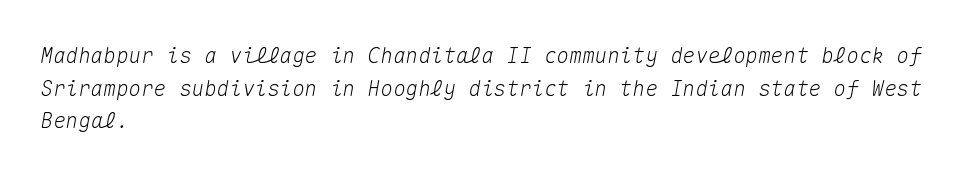
The baseline area is clear. The rendering uses a moderate line-height, typical for paragraphs. An italicized treatment has been applied to the whole sample. Observe the ordinary spacing: letters are neighbours, not strangers. The ragged edge is on the right, which tells us the setting is flush left.
